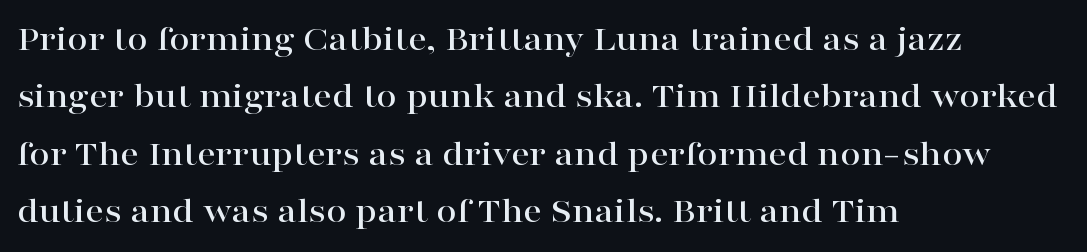
Q: Is the text italic (slanted)? A: No, it is upright.
Q: Is the typeface a serif or a sans-serif typeface? A: Serif.
Q: Is the text underlined? A: No.
Q: How is the paragraph aligned? A: Left-aligned.
Q: Is the spacing between letters normal or unusually wide? A: Normal.
Q: Is the spacing between lines tight, normal or loose? A: Normal.
Q: Width (condensed, normal, or wide)? A: Wide.
Q: Stroke contrast? A: High.
Q: x-height? A: Medium.
Q: Monospaced? A: No.
